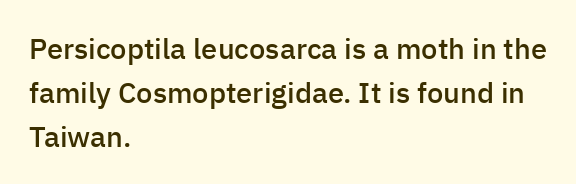
{"serif": "no", "italic": "no", "bold": "semi", "weight": "semibold", "width": "normal", "stroke_contrast": "low", "x_height": "medium", "monospaced": "no", "underline": "no", "align": "left", "line_spacing": "normal", "line_spacing_ratio": 1.51, "letter_spacing": "normal", "letter_spacing_em": 0.0, "glyph_px": 29}
